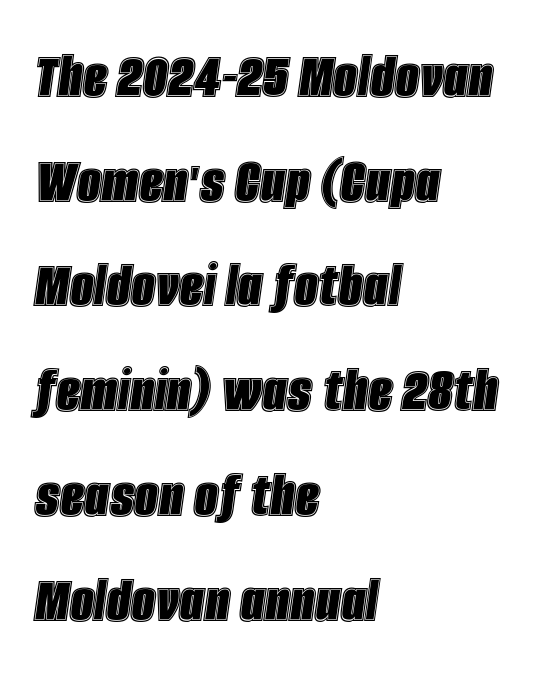
Descender tails drop into unmarked territory. In terms of letterspacing, this is plain default setting. This sample has the flowing, uneven cadence of proportional lettering. If you measured baseline to baseline, you'd find a middling distance. The paragraph has a hard left edge and a soft right edge. Rendered with sloped, italic letterforms.
